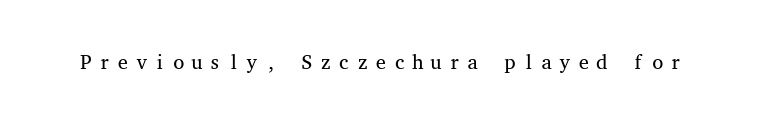
{"italic": "no", "bold": "no", "underline": "no", "glyph_px": 20}
